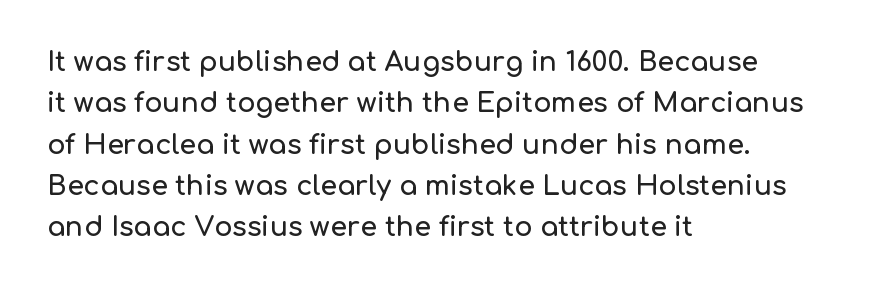
Successive baselines arrive at the customary interval. Short and long lines alike share a common starting point at left. Italic: no, the glyphs are upright roman. Short note: letters normally spaced. Quick note: underline off.
